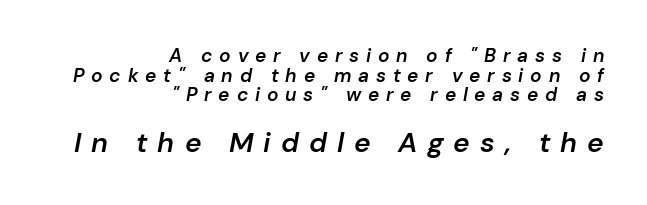
The image shows 28 px semibold type, italic (leaning right); set right-aligned, tight line spacing (1.03x), unusually wide letter spacing (+0.36 em), not underlined; the second (bottom) block is 1.47x larger; low stroke contrast and a medium x-height.
